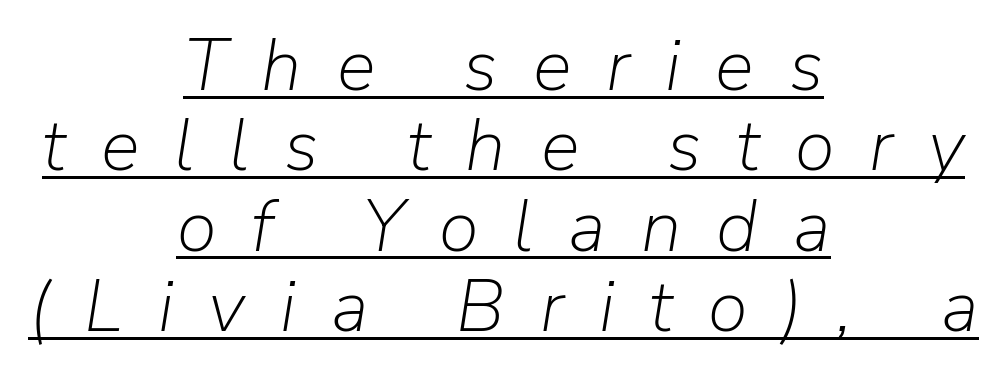
{"italic": "yes", "lean": "right", "slant_degrees": 9, "bold": "no", "weight": "light", "width": "normal", "stroke_contrast": "low", "x_height": "medium", "monospaced": "no", "underline": "yes", "align": "center", "line_spacing": "tight", "line_spacing_ratio": 1.1, "letter_spacing": "wide", "letter_spacing_em": 0.48, "glyph_px": 73}
